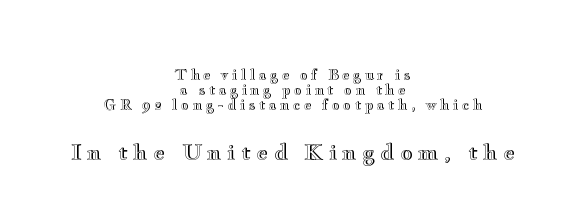
{"italic": "no", "underline": "no", "align": "center", "line_spacing": "tight", "line_spacing_ratio": 1.07, "letter_spacing": "wide", "letter_spacing_em": 0.25, "larger_block": "second", "size_ratio": 1.57, "glyph_px": 22}
